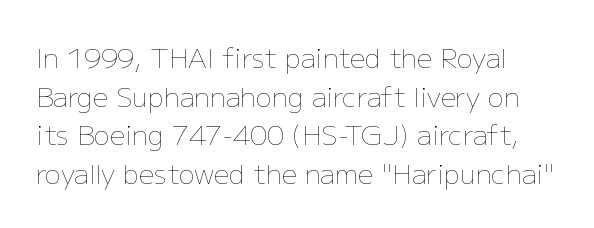
The image shows 27 px text type, upright; set normal line spacing (1.43x), normal letter spacing, not underlined.
